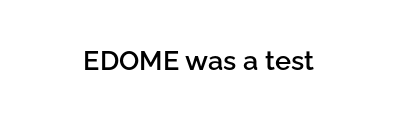
Q: Is the text bold? A: Semi-bold.
Q: Is the text italic (slanted)? A: No, it is upright.
Q: Is the text underlined? A: No.
Q: How is the paragraph aligned? A: Centered.
Q: Is the spacing between letters normal or unusually wide? A: Normal.
